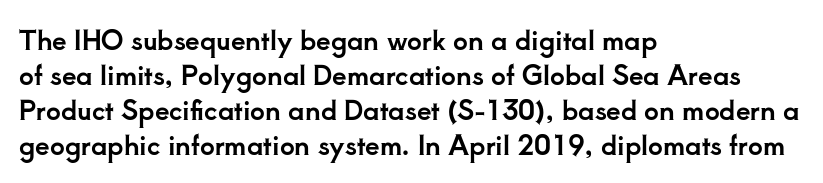
Q: Is the text italic (slanted)? A: No, it is upright.
Q: Is the text underlined? A: No.
Q: How is the paragraph aligned? A: Left-aligned.
Q: Is the spacing between letters normal or unusually wide? A: Normal.
Q: Is the spacing between lines tight, normal or loose? A: Normal.
